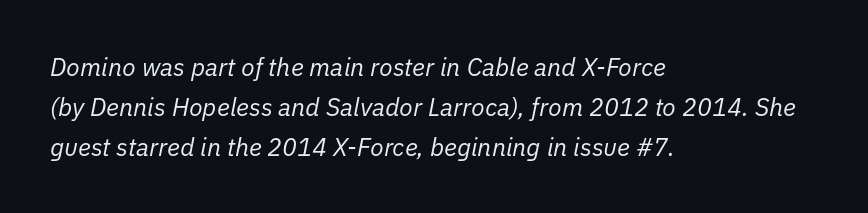
Q: Is the text bold? A: No.
Q: Is the text italic (slanted)? A: Yes, it leans right by about 11 degrees.
Q: Is the text underlined? A: No.
Q: How is the paragraph aligned? A: Left-aligned.
Q: Is the spacing between letters normal or unusually wide? A: Normal.
Q: Is the spacing between lines tight, normal or loose? A: Normal.
